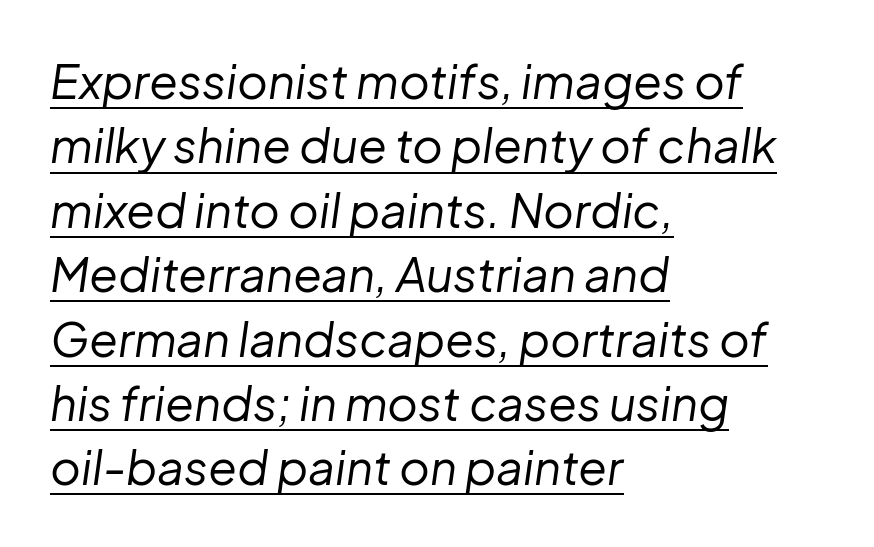
The image shows 47 px regular-weight type, italic (leaning right); set left-aligned, normal line spacing (1.37x), normal letter spacing, underlined; low stroke contrast and a medium x-height.
